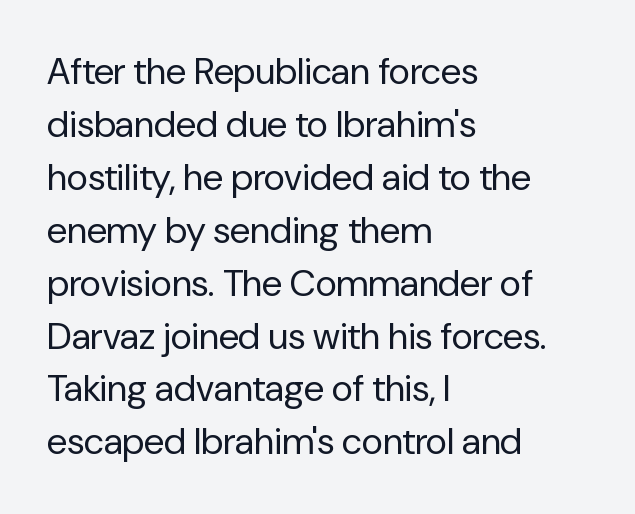
Regular leading. Stroke thickness stays within the range of a standard reading face or lighter. The passage is arranged the way most books set body copy — flush left. The rendering uses natural spacing where letterforms have individual widths. The face used here is a sans, in the tradition of grotesques and geometrics.
